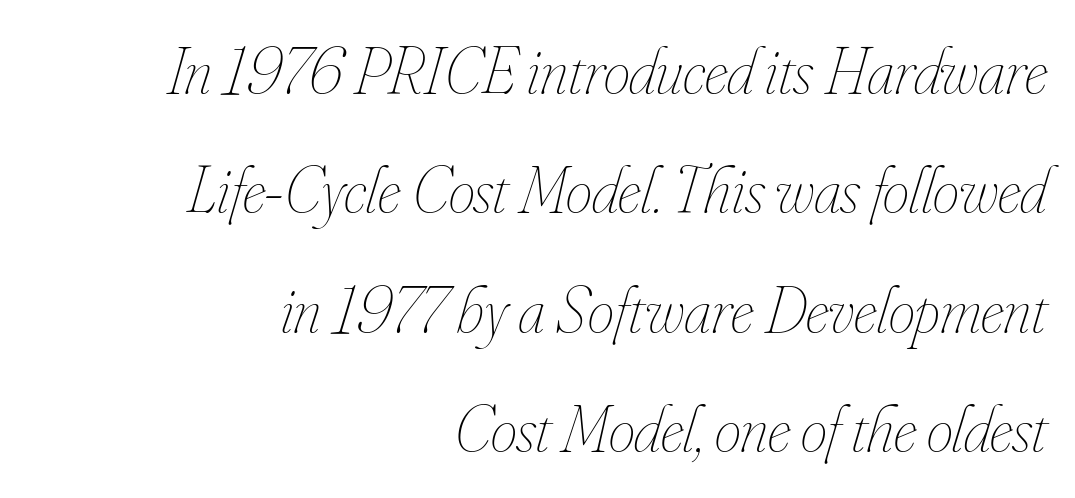
The image shows 67 px thin, condensed type, italic (leaning right); set right-aligned, line spacing 1.78x, normal letter spacing, not underlined; low stroke contrast and a small x-height.
